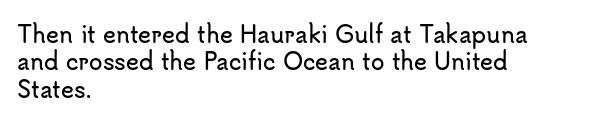
{"italic": "no", "underline": "no", "align": "left", "line_spacing": "normal", "line_spacing_ratio": 1.25, "letter_spacing": "normal", "letter_spacing_em": 0.0, "glyph_px": 22}
